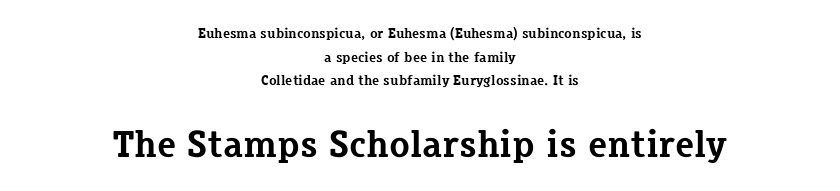
The image shows 38 px bold serif type, upright; set centered, normal line spacing (1.68x), normal letter spacing, not underlined; the second (bottom) block is 2.71x larger; low stroke contrast and a medium x-height.
